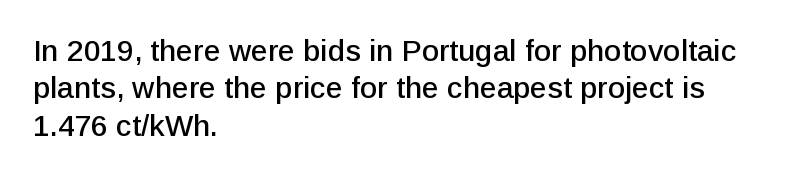
One-word summary of the alignment: left. You can tell it's not italic because the verticals are truly vertical. Bare-footed words on every line. This rendering employs a face without finishing strokes, i.e., a sans-serif. Compared with typical paragraphs, the rows here are spaced about the same. The line texture is even and compact thanks to regular tracking.
